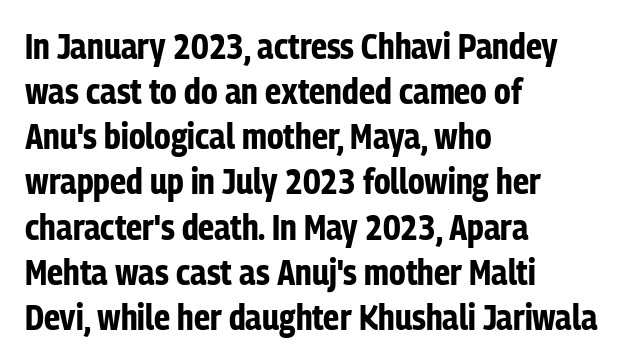
The image shows 35 px bold, condensed sans-serif type, upright; set left-aligned, normal line spacing (1.29x), normal letter spacing, not underlined; low stroke contrast and a medium x-height.
